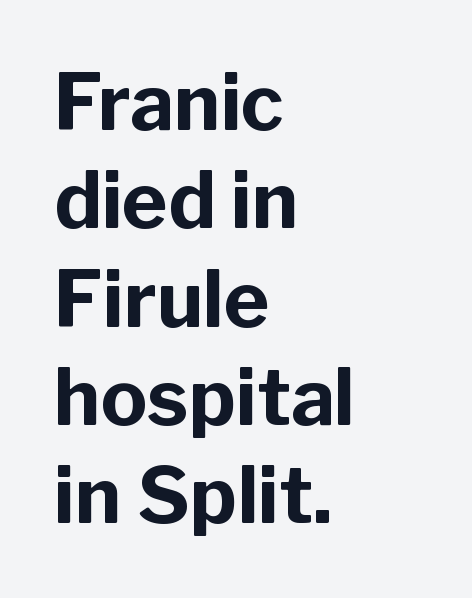
Do the letters lean? They stand straight. The paragraph has a hard left edge and a soft right edge. Each new line begins a customary step beneath the previous one. I'd call this a sans setting — the letters go barefoot. Note the varied advance widths — an 'i' is clearly narrower than an 'm'. No extra tracking has been applied to these lines.
